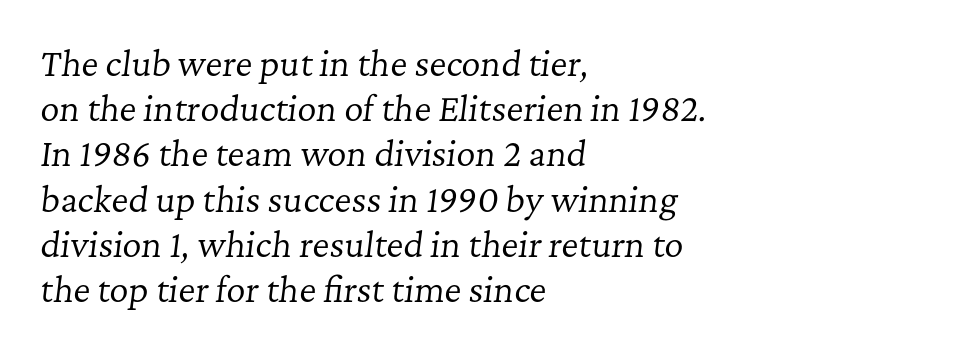
The image shows 33 px regular-weight serif type, italic (leaning right); set left-aligned, normal line spacing (1.37x), normal letter spacing, not underlined; low stroke contrast and a medium x-height.
